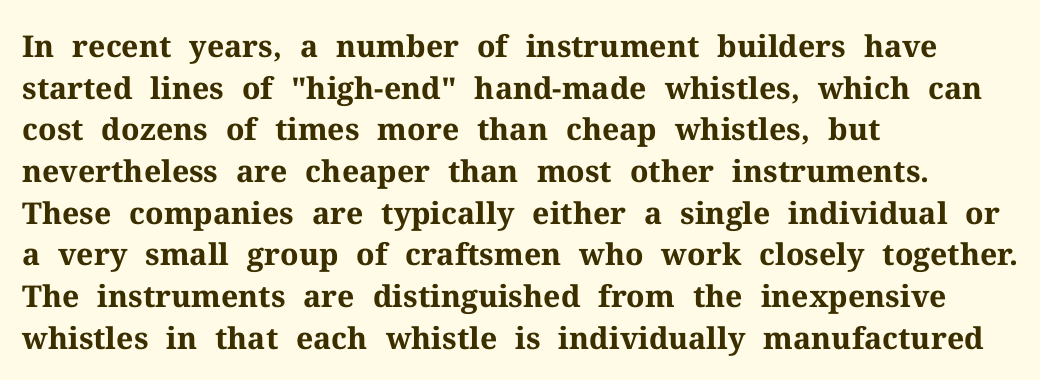
How would I describe the line gaps? Plain and ordinary. The rendering uses a bold face; every stroke is thick and dark. The letters stand straight up with perfectly vertical stems. In CSS terms this would be text-align: left.
